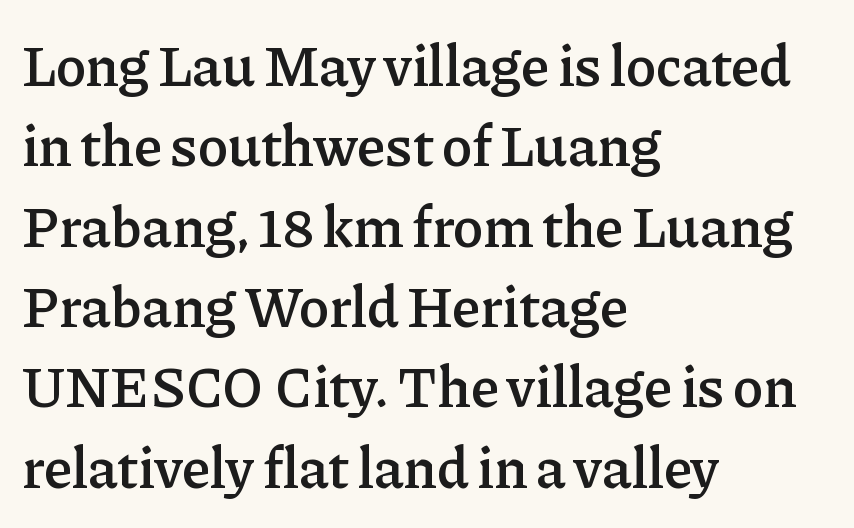
{"serif": "yes", "italic": "no", "bold": "semi", "weight": "semibold", "width": "normal", "stroke_contrast": "low", "x_height": "medium", "monospaced": "no", "underline": "no", "align": "left", "line_spacing": "normal", "line_spacing_ratio": 1.41, "letter_spacing": "normal", "letter_spacing_em": 0.0, "glyph_px": 57}
